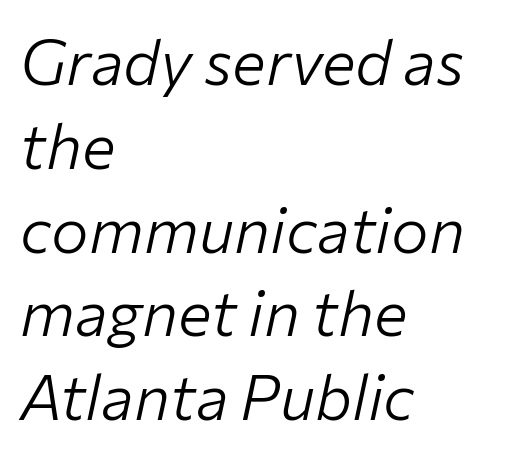
The specimen reads as italic at a glance. The rendering keeps characters at their native spacing. What's the leading like? Ordinary, nothing unusual. Does the copy run flush right? No — it runs flush left. Ink coverage per letter is moderate at most. The glyphs are unaccompanied by any horizontal stroke below them.
